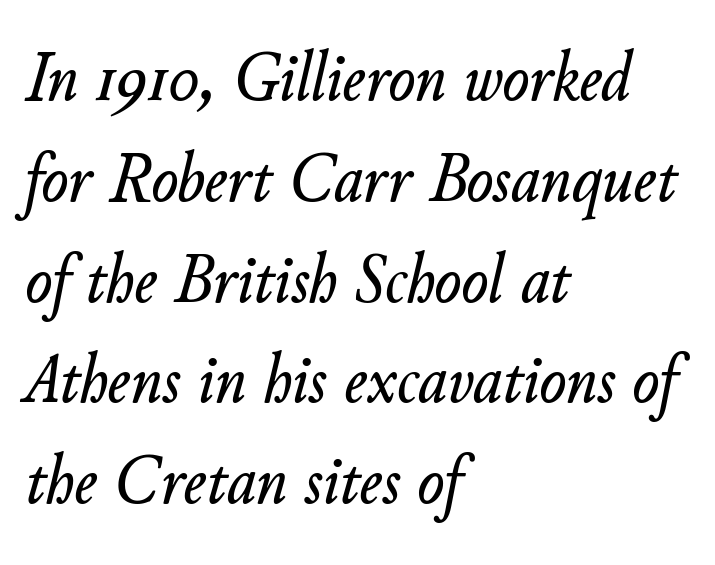
{"italic": "yes", "lean": "right", "slant_degrees": 11, "width": "normal", "stroke_contrast": "low", "x_height": "small", "monospaced": "no", "underline": "no", "align": "left", "line_spacing": "normal", "line_spacing_ratio": 1.42, "letter_spacing": "normal", "letter_spacing_em": 0.0, "glyph_px": 71}
